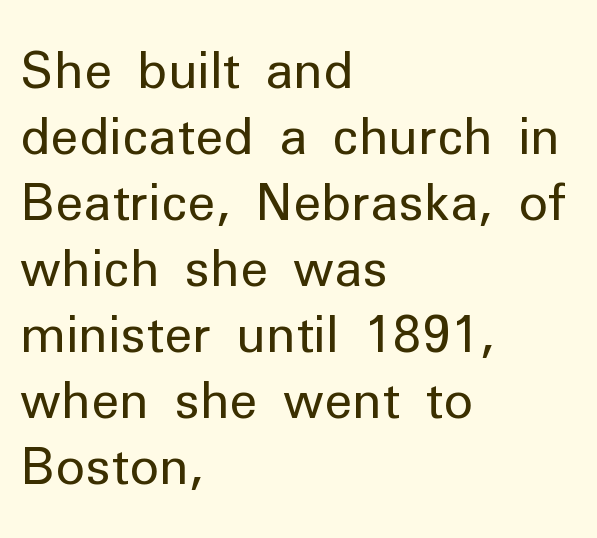
The image shows 50 px regular-weight sans-serif type, upright; set left-aligned, normal line spacing (1.32x), normal letter spacing, not underlined; low stroke contrast and a medium x-height.
